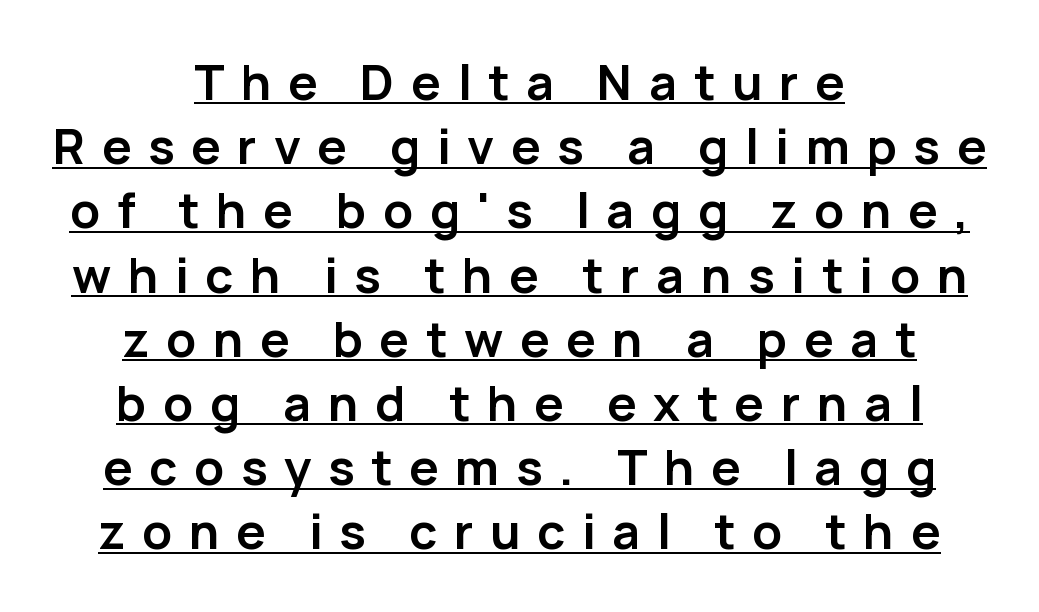
Q: Is the text bold? A: Yes.
Q: Is the text italic (slanted)? A: No, it is upright.
Q: Is the typeface a serif or a sans-serif typeface? A: Sans-serif.
Q: Is the text underlined? A: Yes.
Q: How is the paragraph aligned? A: Centered.
Q: Is the spacing between letters normal or unusually wide? A: Unusually wide.
Q: Is the spacing between lines tight, normal or loose? A: Normal.
Q: Width (condensed, normal, or wide)? A: Normal.
Q: Stroke contrast? A: Low.
Q: x-height? A: Medium.
Q: Monospaced? A: No.
